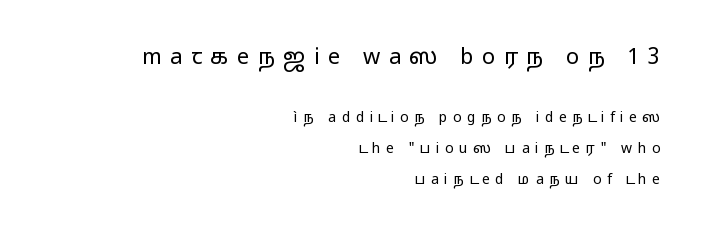
The image shows 22 px text type, upright; set right-aligned, loose line spacing (2.2x), unusually wide letter spacing (+0.38 em), not underlined; the first (top) block is 1.57x larger.
